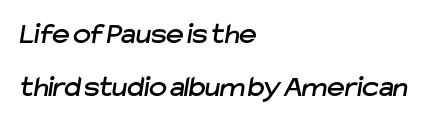
Q: Is the typeface a serif or a sans-serif typeface? A: Sans-serif.
Q: Is the text underlined? A: No.
Q: How is the paragraph aligned? A: Left-aligned.
Q: Is the spacing between letters normal or unusually wide? A: Normal.
Q: Width (condensed, normal, or wide)? A: Normal.
Q: Stroke contrast? A: Low.
Q: x-height? A: Medium.
Q: Monospaced? A: No.
